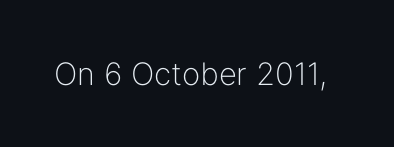
The passage shown is typeset with a sans-serif family. A roman cut, with each character standing at attention. The strip under each line holds only bare page. Caption: face not bold, strokes unweighted.
